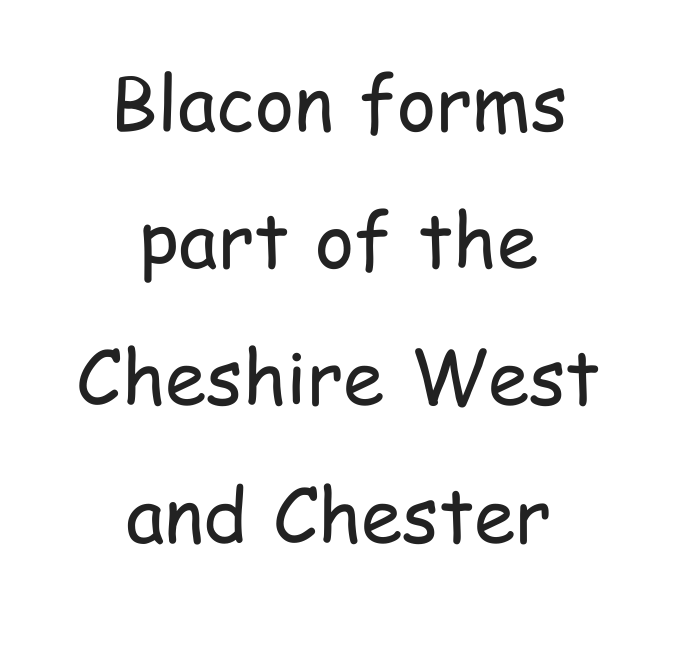
{"serif": "no", "italic": "no", "bold": "no", "weight": "regular", "width": "condensed", "stroke_contrast": "low", "x_height": "medium", "monospaced": "no", "underline": "no", "align": "center", "line_spacing_ratio": 1.83, "letter_spacing": "normal", "letter_spacing_em": 0.0, "glyph_px": 75}
